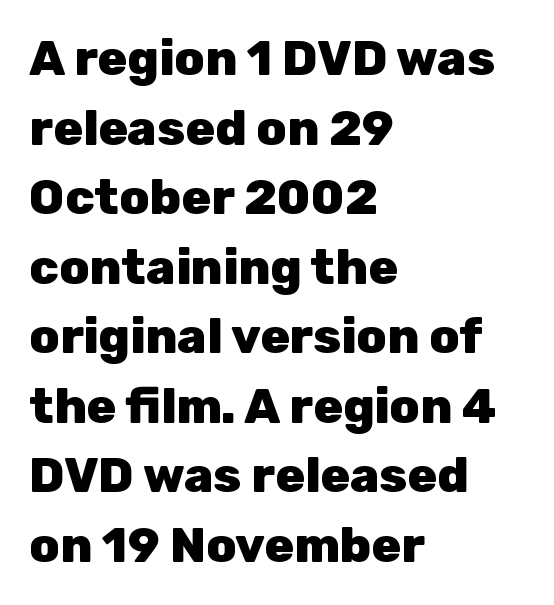
Italic: no, the glyphs are upright roman. Casual observation: everything's shoved over to the left. The rendering uses natural spacing where letterforms have individual widths. You can tell from the bare stems that sans-serif type was used. These lines keep a tight, regular rhythm from letter to letter.
